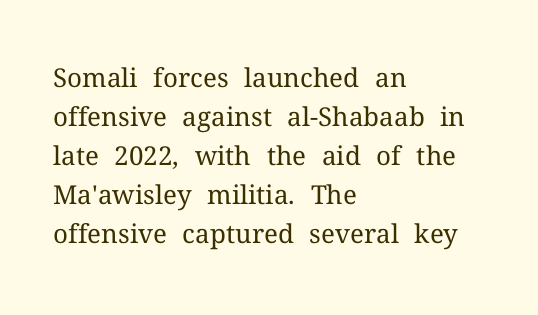
{"italic": "no", "bold": "no", "underline": "no", "align": "left", "line_spacing": "normal", "line_spacing_ratio": 1.5, "letter_spacing": "normal", "letter_spacing_em": 0.0, "glyph_px": 26}
